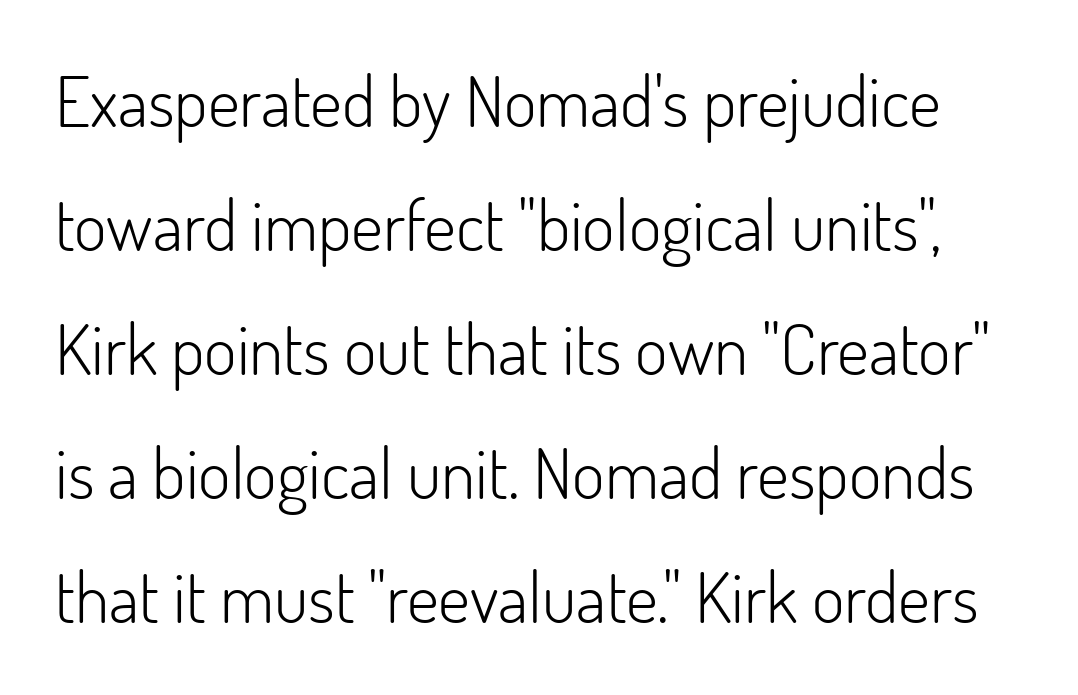
{"serif": "no", "italic": "no", "bold": "no", "weight": "light", "width": "normal", "stroke_contrast": "low", "x_height": "small", "monospaced": "no", "underline": "no", "line_spacing_ratio": 1.77, "letter_spacing": "normal", "letter_spacing_em": 0.0, "glyph_px": 70}
